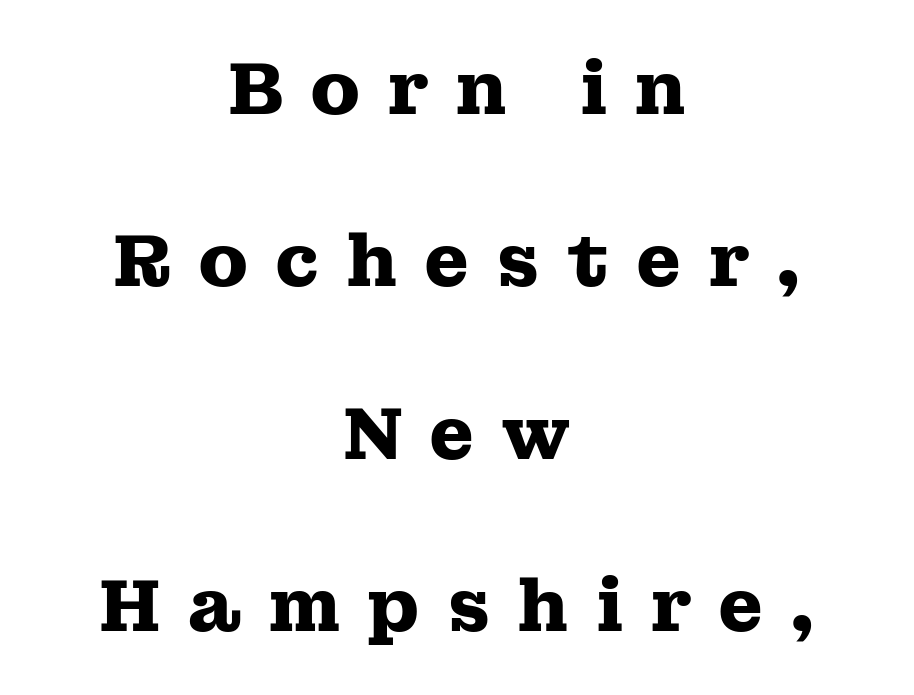
Tracking value appears strongly positive — letters spread wide. The space beneath each line is pristine and unruled. You can tell from the footed stems that serif type was used. Each glyph is drawn with heavy, bold strokes.
